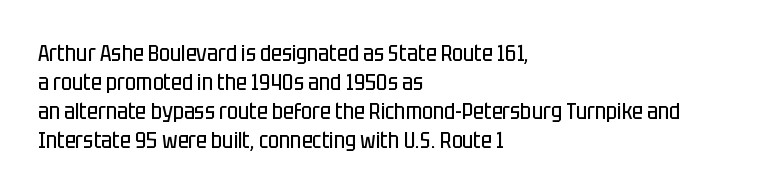
The image shows 23 px text type, upright; set left-aligned, normal line spacing (1.26x), normal letter spacing, not underlined.
